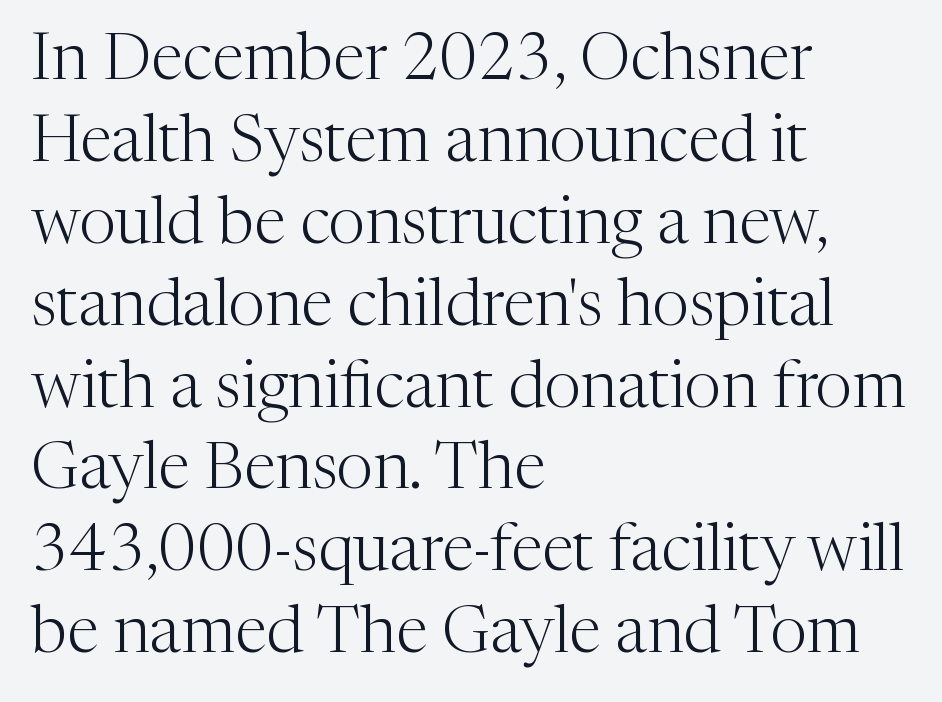
Does the lettering tilt? It doesn't — this is upright. This sample uses plain, unmodified letter spacing. I'd call this a serif setting — the letters wear small feet. Line beginnings align vertically; line endings do not. Regarding leading, the lines here are spaced in the standard way. Stem width sits at or under what a default text font uses.
